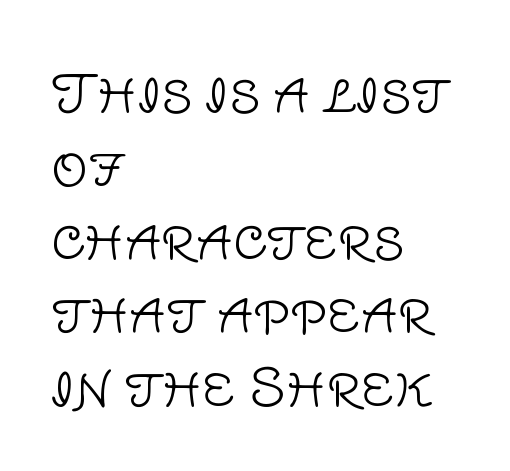
Words float on clear page, feet unadorned. The font is comparable to plain body text, perhaps lighter. If you drew a ruler down the left edge, every line would touch it. You could call the tracking neutral — neither tight nor loose.
